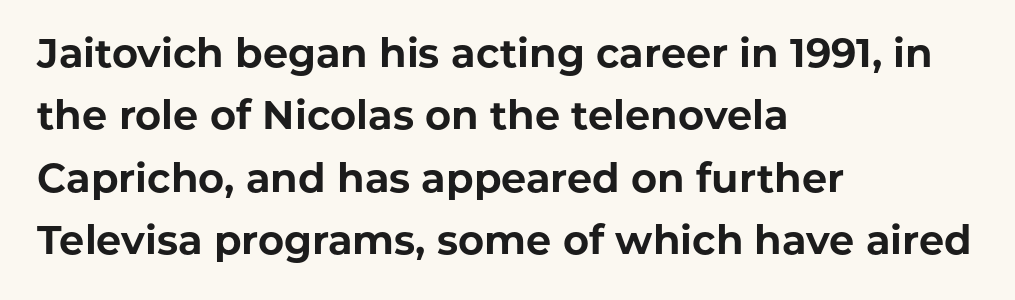
{"serif": "no", "italic": "no", "bold": "yes", "weight": "bold", "width": "normal", "stroke_contrast": "low", "x_height": "medium", "monospaced": "no", "underline": "no", "align": "left", "line_spacing": "normal", "line_spacing_ratio": 1.56, "letter_spacing": "normal", "letter_spacing_em": 0.0, "glyph_px": 40}
